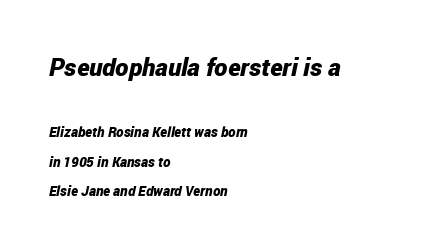
Left-aligned paragraph, ragged on the right. Here the first block reads like a headline and the second like body copy. If you measured baseline to baseline, you'd find a long distance. Compared with ordinary roman type, these characters are visibly tilted.
